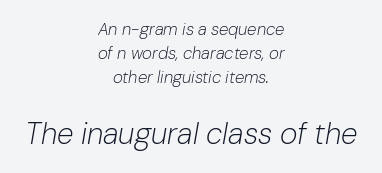
The image shows 30 px light type, italic (leaning right); set centered, normal line spacing (1.42x), normal letter spacing, not underlined; the second (bottom) block is 1.76x larger; low stroke contrast and a medium x-height.
